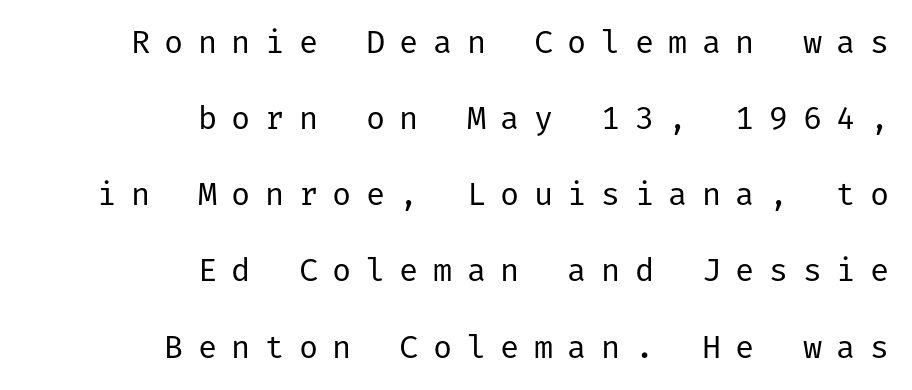
No letter is thick-stroked: the sample isn't bold. Characters follow at a spacing far wider than the type designer built in. This is the regular roman posture of the typeface. The font family rendered here belongs to the sans-serif group. Layout note: lines flush right.
